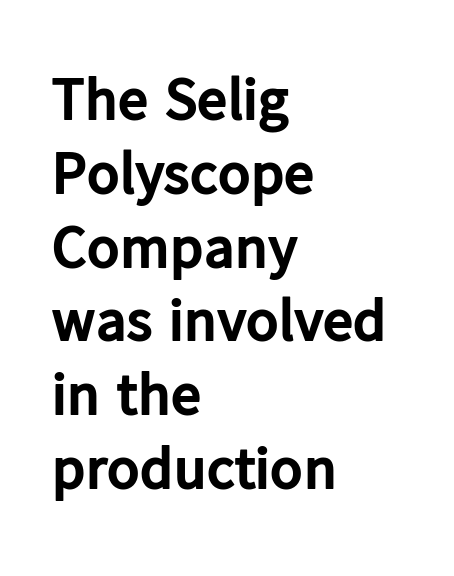
Q: Is the text bold? A: Yes.
Q: Is the text italic (slanted)? A: No, it is upright.
Q: Is the typeface a serif or a sans-serif typeface? A: Sans-serif.
Q: Is the text underlined? A: No.
Q: How is the paragraph aligned? A: Left-aligned.
Q: Is the spacing between letters normal or unusually wide? A: Normal.
Q: Width (condensed, normal, or wide)? A: Normal.
Q: Stroke contrast? A: Low.
Q: x-height? A: Medium.
Q: Monospaced? A: No.
